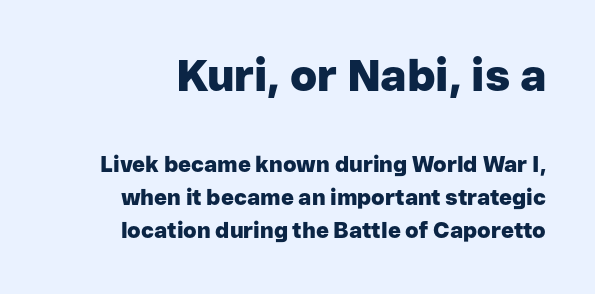
{"serif": "no", "italic": "no", "bold": "yes", "weight": "heavy", "width": "normal", "stroke_contrast": "low", "x_height": "medium", "monospaced": "no", "underline": "no", "line_spacing": "normal", "line_spacing_ratio": 1.51, "letter_spacing": "normal", "letter_spacing_em": 0.0, "larger_block": "first", "size_ratio": 2.0, "glyph_px": 44}
